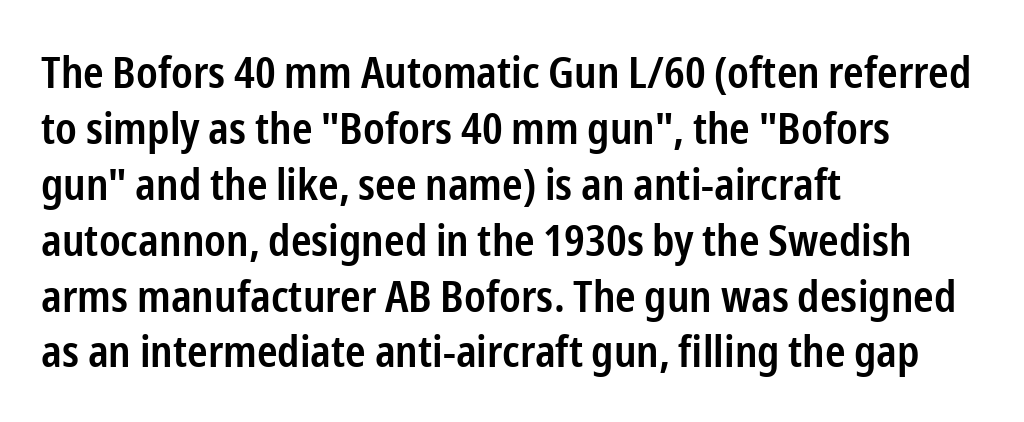
Q: Is the text bold? A: Semi-bold.
Q: Is the text italic (slanted)? A: No, it is upright.
Q: Is the typeface a serif or a sans-serif typeface? A: Sans-serif.
Q: Is the text underlined? A: No.
Q: How is the paragraph aligned? A: Left-aligned.
Q: Is the spacing between letters normal or unusually wide? A: Normal.
Q: Is the spacing between lines tight, normal or loose? A: Normal.
Q: Width (condensed, normal, or wide)? A: Condensed.
Q: Stroke contrast? A: Low.
Q: x-height? A: Medium.
Q: Monospaced? A: No.
